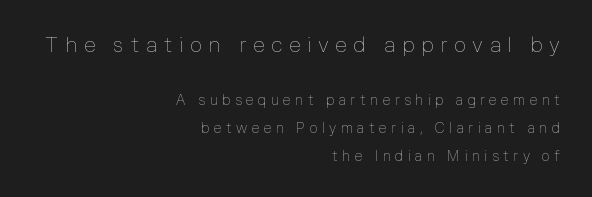
Q: Is the text bold? A: No.
Q: Is the text italic (slanted)? A: No, it is upright.
Q: Is the text underlined? A: No.
Q: How is the paragraph aligned? A: Right-aligned.
Q: Is the spacing between letters normal or unusually wide? A: Unusually wide.
Q: Is the spacing between lines tight, normal or loose? A: Loose.
Q: Which block of text is set in a larger size, the first (top) or the second (bottom)? A: The first (top) one.
